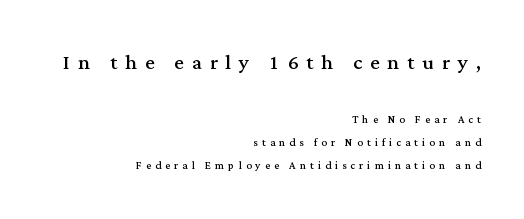
{"italic": "no", "bold": "no", "underline": "no", "align": "right", "line_spacing": "normal", "line_spacing_ratio": 1.64, "letter_spacing": "wide", "letter_spacing_em": 0.29, "larger_block": "first", "size_ratio": 1.93, "glyph_px": 27}
